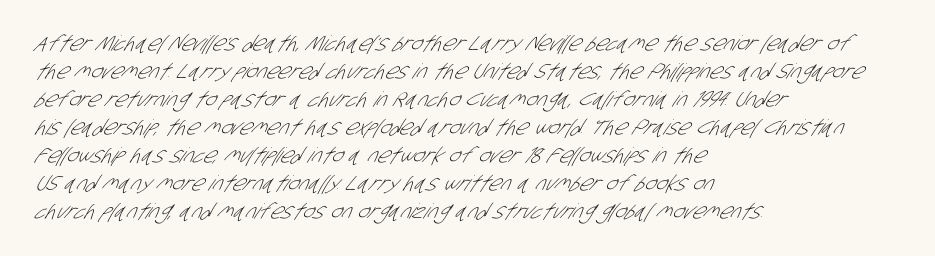
The image shows 21 px text type; set left-aligned, normal line spacing (1.33x), normal letter spacing, not underlined.
